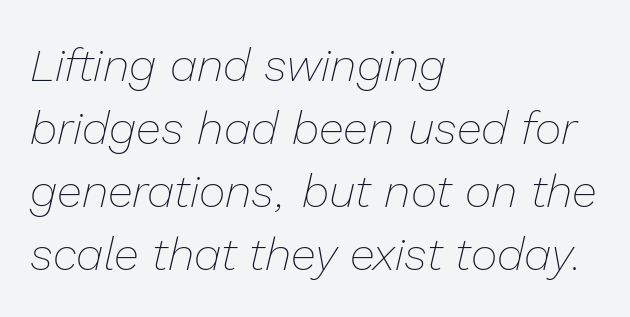
{"italic": "yes", "lean": "right", "slant_degrees": 13, "bold": "no", "weight": "thin", "width": "normal", "stroke_contrast": "low", "x_height": "medium", "monospaced": "no", "underline": "no", "align": "left", "line_spacing": "normal", "line_spacing_ratio": 1.37, "letter_spacing": "normal", "letter_spacing_em": 0.0, "glyph_px": 46}
